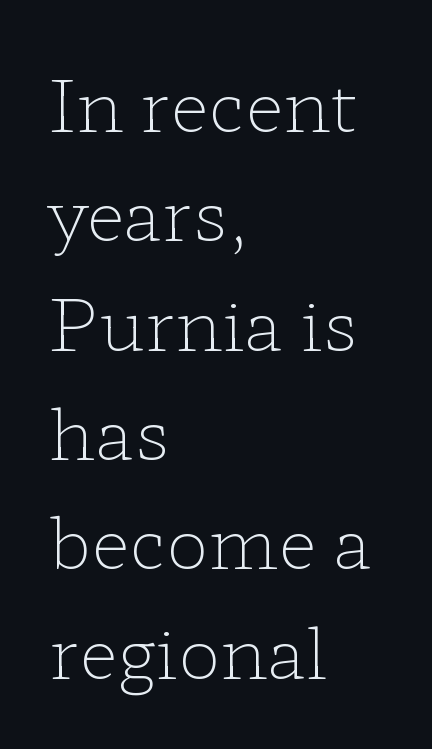
Vertically, the passage feels balanced, rows spaced as you'd expect. Here the glyphs are tracked normally, forming tight word shapes. Is the block centered? No — it sits flush against the left margin. Unbolded letterforms with no extra heft. Looks like regular typesetting: each glyph gets only the width it needs.
